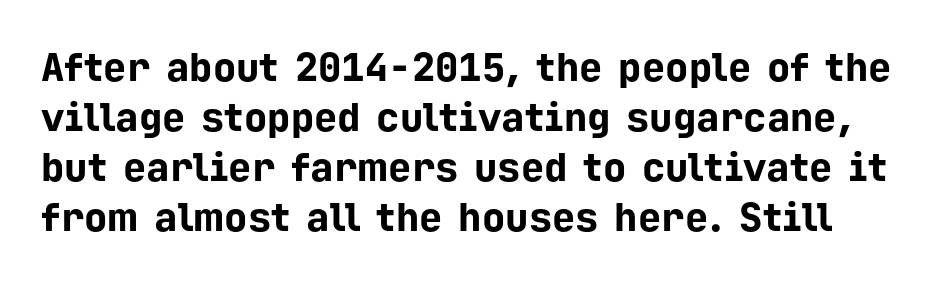
Q: Is the text bold? A: Yes.
Q: Is the text italic (slanted)? A: No, it is upright.
Q: Is the typeface a serif or a sans-serif typeface? A: Sans-serif.
Q: Is the text underlined? A: No.
Q: Is the spacing between letters normal or unusually wide? A: Normal.
Q: Is the spacing between lines tight, normal or loose? A: Normal.
Q: Width (condensed, normal, or wide)? A: Normal.
Q: Stroke contrast? A: Low.
Q: x-height? A: Medium.
Q: Monospaced? A: Yes.
